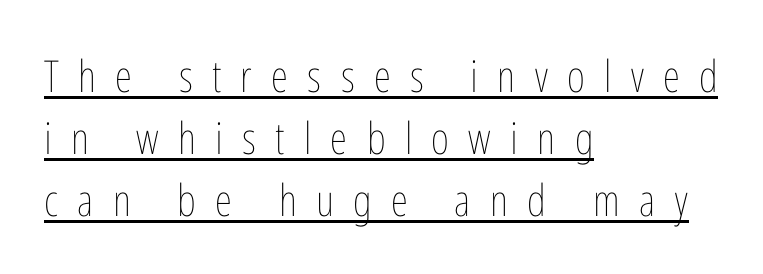
Q: Is the text bold? A: No.
Q: Is the text italic (slanted)? A: No, it is upright.
Q: Is the text underlined? A: Yes.
Q: How is the paragraph aligned? A: Left-aligned.
Q: Is the spacing between letters normal or unusually wide? A: Unusually wide.
Q: Is the spacing between lines tight, normal or loose? A: Normal.
Q: Width (condensed, normal, or wide)? A: Condensed.
Q: Stroke contrast? A: Low.
Q: x-height? A: Medium.
Q: Monospaced? A: No.
